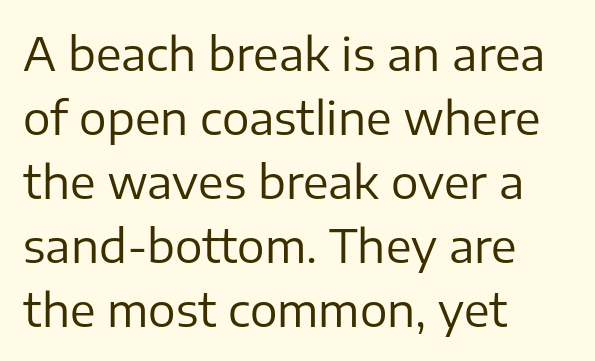
These lines are set flush left with a ragged right edge. No extra tracking has been applied to these lines. Does the type have serifs? No, each stem ends abruptly. Summary of weight: not heavy and not bold.
